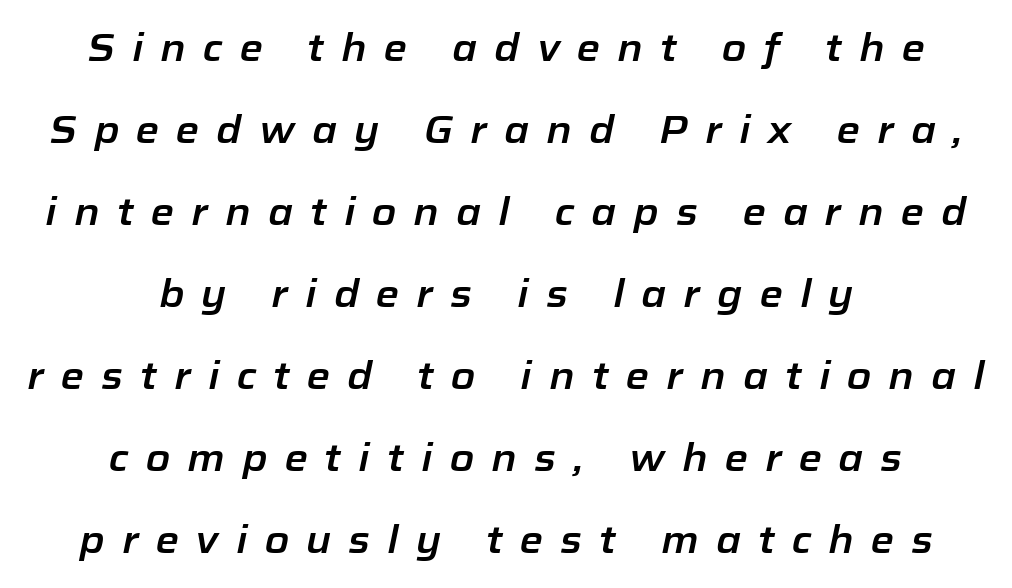
The image shows 38 px text type, italic (leaning right); set centered, loose line spacing (2.16x), unusually wide letter spacing (+0.45 em), not underlined; low stroke contrast and a medium x-height.
